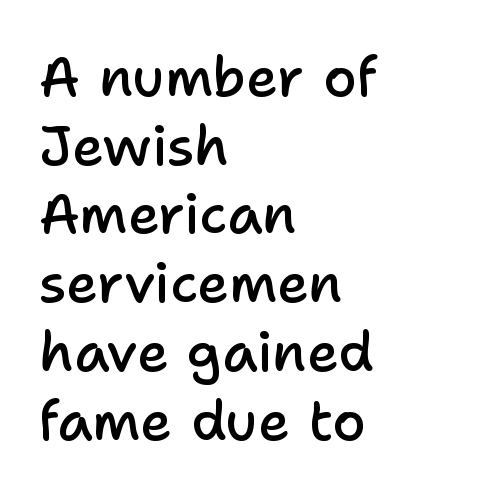
Only glyphs here, with clear space below each row. A typesetter would call this proportional, since set widths differ per character. Does the weight exceed regular? Yes, but only to semibold. Regular leading. Each word holds together tightly as a unit, with standard inter-letter gaps. Font category for this specimen: sans-serif.
